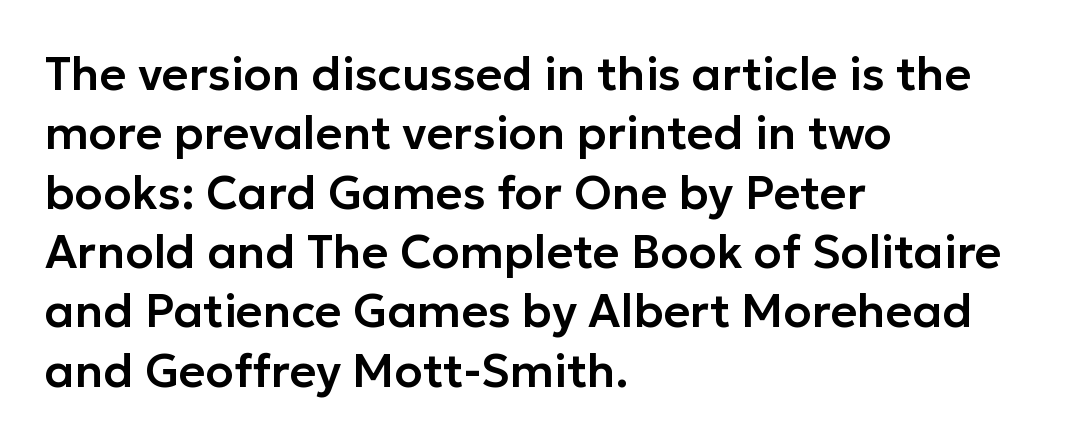
Q: Is the text italic (slanted)? A: No, it is upright.
Q: Is the typeface a serif or a sans-serif typeface? A: Sans-serif.
Q: Is the text underlined? A: No.
Q: How is the paragraph aligned? A: Left-aligned.
Q: Is the spacing between letters normal or unusually wide? A: Normal.
Q: Is the spacing between lines tight, normal or loose? A: Normal.
Q: Width (condensed, normal, or wide)? A: Normal.
Q: Stroke contrast? A: Low.
Q: x-height? A: Medium.
Q: Monospaced? A: No.
